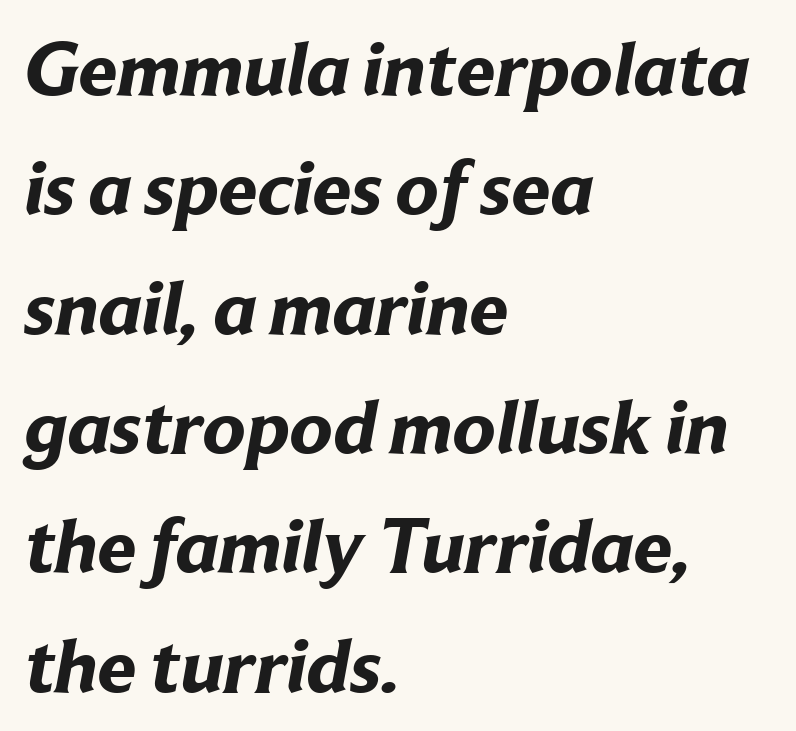
Strokes here are thick enough to call this a true bold. What stands out about the letter spacing? Nothing — it is the standard amount. Whoever set this chose a conventional vertical rhythm. A student would call this left alignment; a typographer would say flush left, rag right. Nobody drew a line under any word here.
